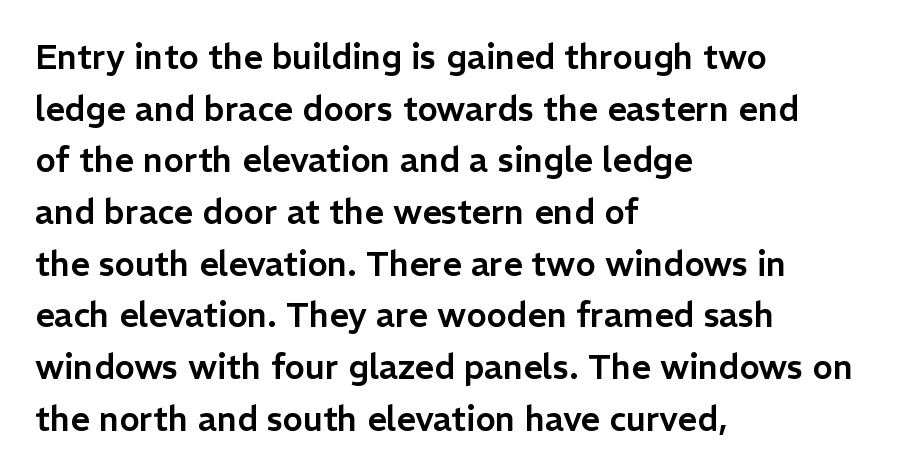
Note the varied advance widths — an 'i' is clearly narrower than an 'm'. The words here are not underlined. Students, note that the glyphs here touch the page at normal intervals. Classification — sans serif. The ragged edge is on the right, which tells us the setting is flush left.
